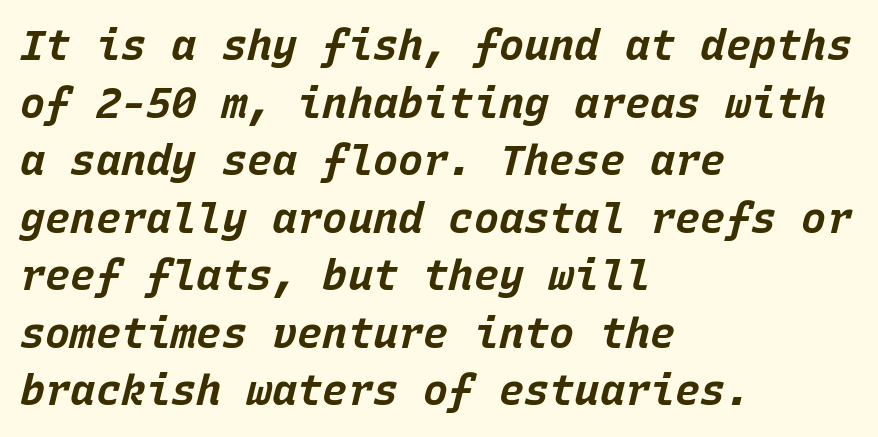
{"italic": "yes", "lean": "right", "slant_degrees": 15, "bold": "yes", "weight": "bold", "width": "normal", "stroke_contrast": "low", "x_height": "large", "monospaced": "yes", "underline": "no", "align": "left", "line_spacing": "normal", "line_spacing_ratio": 1.37, "letter_spacing": "normal", "letter_spacing_em": 0.0, "glyph_px": 42}
